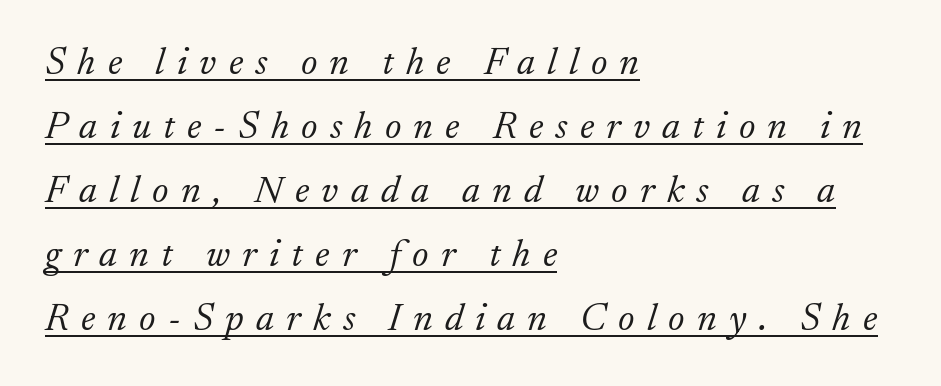
Q: Is the text bold? A: No.
Q: Is the text italic (slanted)? A: Yes, it leans right by about 17 degrees.
Q: Is the typeface a serif or a sans-serif typeface? A: Serif.
Q: Is the text underlined? A: Yes.
Q: How is the paragraph aligned? A: Left-aligned.
Q: Is the spacing between letters normal or unusually wide? A: Unusually wide.
Q: Is the spacing between lines tight, normal or loose? A: Normal.
Q: Width (condensed, normal, or wide)? A: Normal.
Q: Stroke contrast? A: Low.
Q: x-height? A: Small.
Q: Monospaced? A: No.
